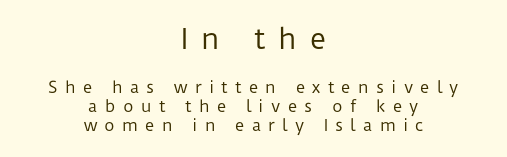
Note: larger setting up top, smaller setting below. This sample uses a sans-serif face. The words here are not underlined. Which margin do the lines hug? Neither — every line sits in the middle. The rendering inserts visible extra space after every character. Think of a printed novel: that variable character pitch is what you see here.
